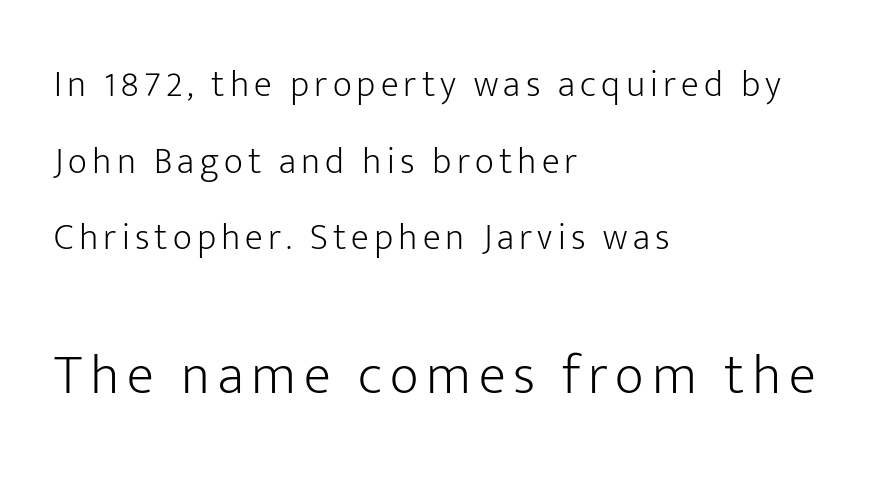
Caption: multi-line text, flush left, ragged right. The emphasis by scale lands on block number two, below. The typography opts for an upright posture over an oblique one. One glance says open: line gaps are wider than usual. Type style note: lacks serifs. Honestly, there is no underline to notice here at all.
